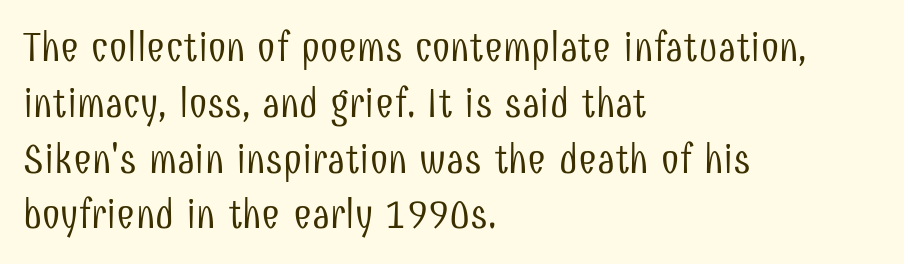
{"serif": "no", "italic": "no", "bold": "no", "weight": "light", "width": "condensed", "stroke_contrast": "low", "x_height": "medium", "monospaced": "no", "underline": "no", "align": "left", "line_spacing": "normal", "line_spacing_ratio": 1.36, "letter_spacing": "normal", "letter_spacing_em": 0.0, "glyph_px": 41}
